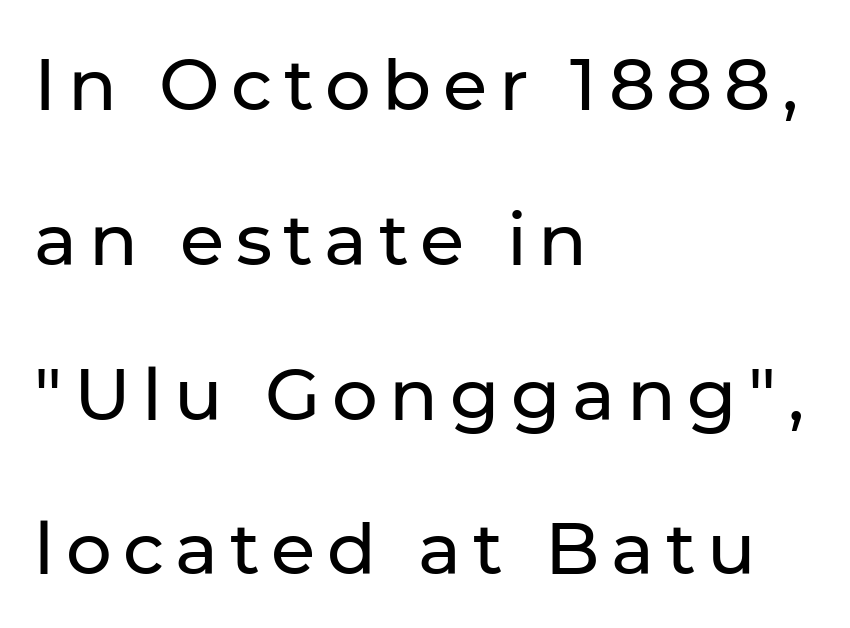
{"serif": "no", "italic": "no", "width": "normal", "stroke_contrast": "low", "x_height": "medium", "monospaced": "no", "underline": "no", "align": "left", "line_spacing": "loose", "line_spacing_ratio": 2.15, "glyph_px": 72}
